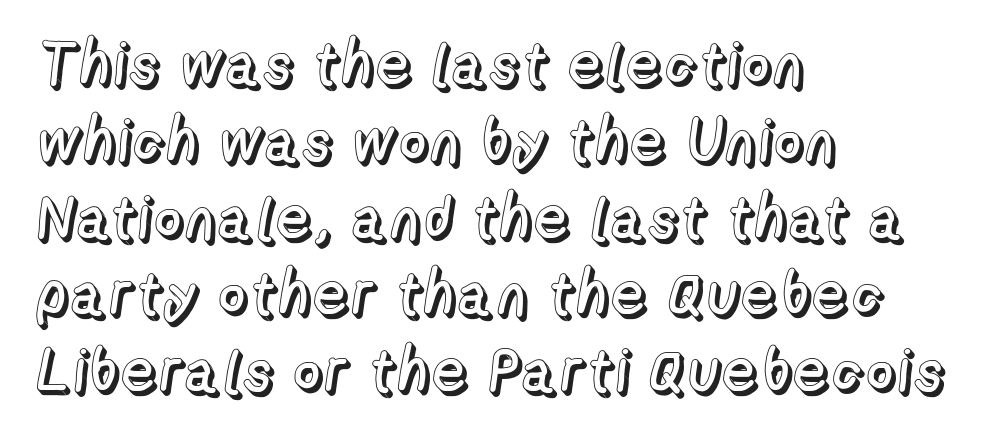
The image shows 60 px text type; set left-aligned, normal line spacing (1.28x), normal letter spacing, not underlined; a medium x-height.
